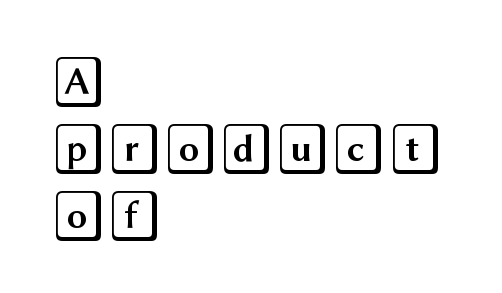
The image shows 51 px wide type, upright; set left-aligned, normal line spacing (1.31x), normal letter spacing, not underlined; a large x-height.
